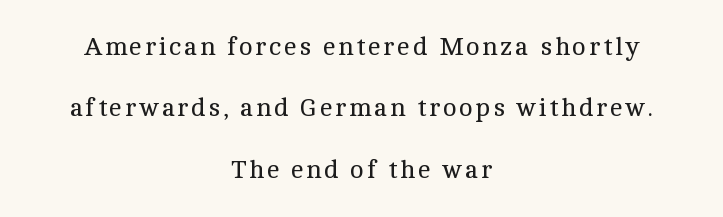
Compared with a typical body face, this is equally light or lighter still. A great deal of white space separates one row of letters from the next. The lines are quadded center. Glance below the letters and you will spot only blank space. Notice how the stems are strictly vertical — no italics here.
